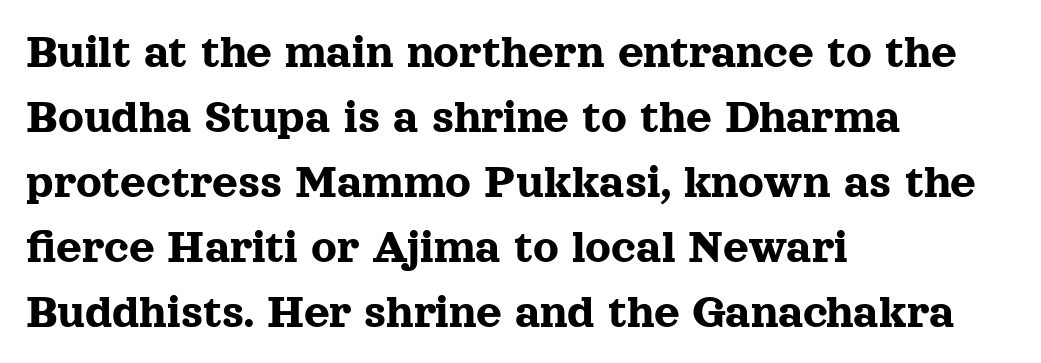
{"serif": "yes", "italic": "no", "width": "normal", "x_height": "medium", "monospaced": "no", "underline": "no", "align": "left", "line_spacing": "normal", "line_spacing_ratio": 1.3, "letter_spacing": "normal", "letter_spacing_em": 0.0, "glyph_px": 50}
